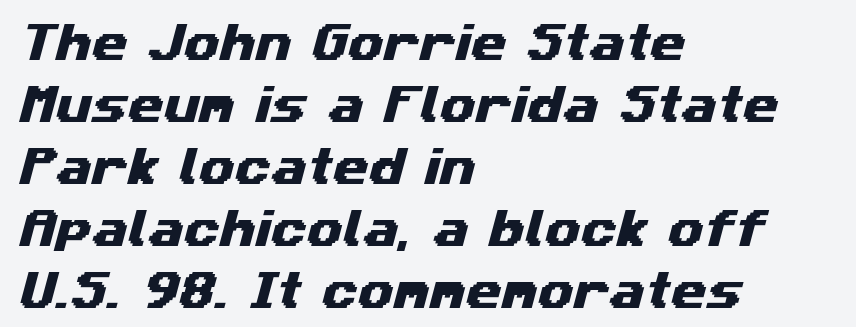
The image shows 41 px wide sans-serif type; set left-aligned, normal line spacing (1.51x), normal letter spacing, not underlined; medium stroke contrast and a medium x-height.
